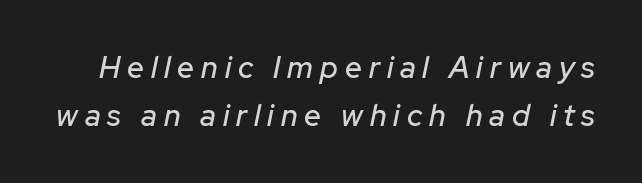
Rule under the text: the space is simply empty. Inter-character spacing is expanded well beyond the font's built-in metrics. Baseline-to-baseline distance is the conventional proportion of letter height. Yep, that's italic — everything's leaning. Character widths vary here, with narrow letters taking less room than wide ones.
